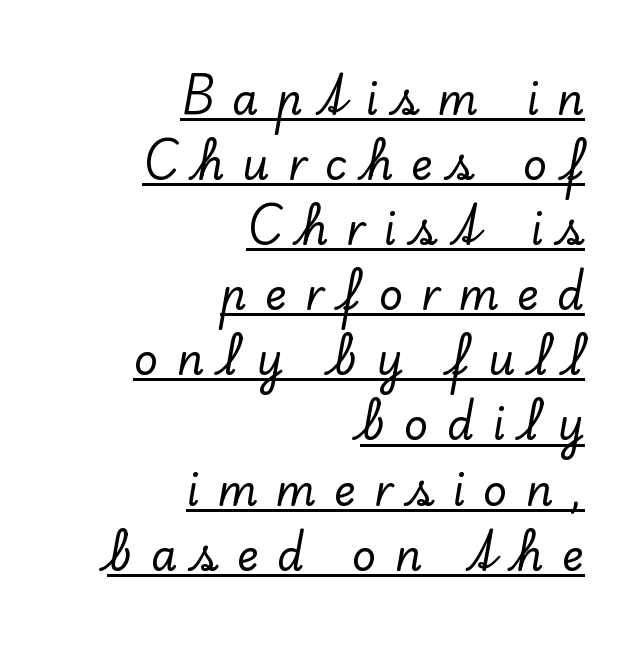
The image shows 42 px serif type; set right-aligned, normal line spacing (1.55x), unusually wide letter spacing (+0.43 em), underlined; low stroke contrast and a small x-height.
